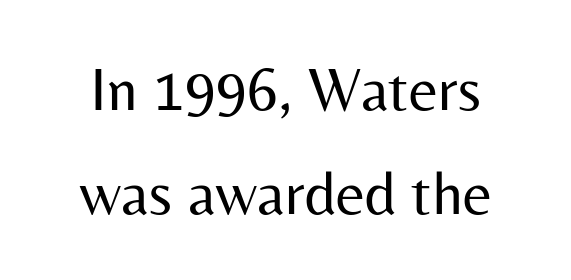
{"serif": "no", "italic": "no", "bold": "no", "weight": "regular", "width": "normal", "stroke_contrast": "medium", "x_height": "medium", "monospaced": "no", "underline": "no", "line_spacing": "normal", "line_spacing_ratio": 1.67, "letter_spacing": "normal", "letter_spacing_em": 0.0, "glyph_px": 62}
